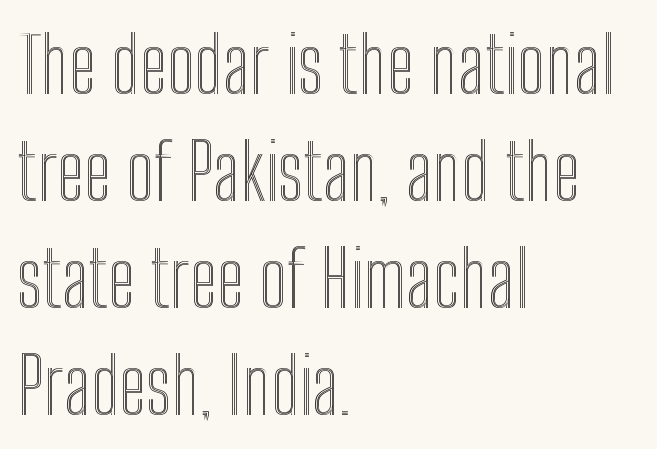
{"italic": "no", "width": "condensed", "x_height": "medium", "monospaced": "no", "underline": "no", "align": "left", "line_spacing": "normal", "line_spacing_ratio": 1.37, "letter_spacing": "normal", "letter_spacing_em": 0.0, "glyph_px": 78}
